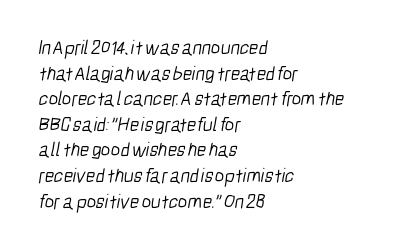
The image shows 20 px text type; set left-aligned, normal line spacing (1.28x), normal letter spacing, not underlined.
